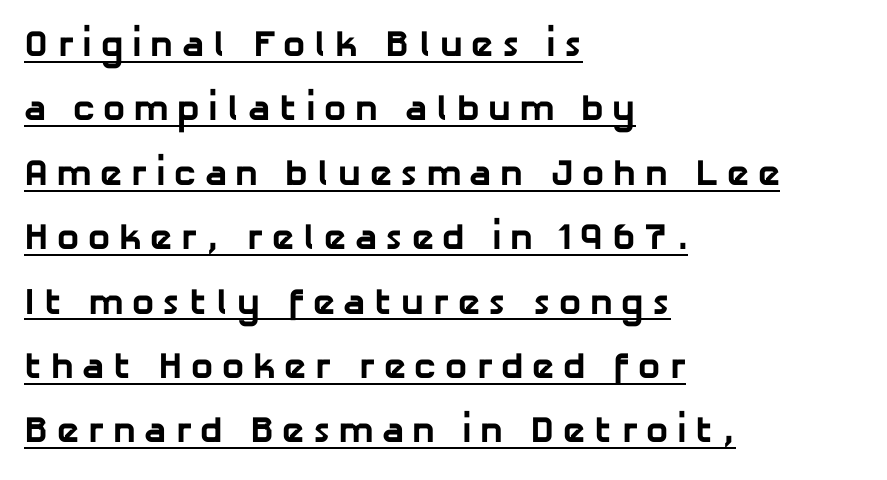
Tracking here is generous; glyphs stand well apart from one another. Each letter's strokes conclude bluntly, with no projecting serifs. In terms of weight, the rendering is a true, heavy bold. Is this a fixed-width face? No — the glyphs have proportional, varying widths.
